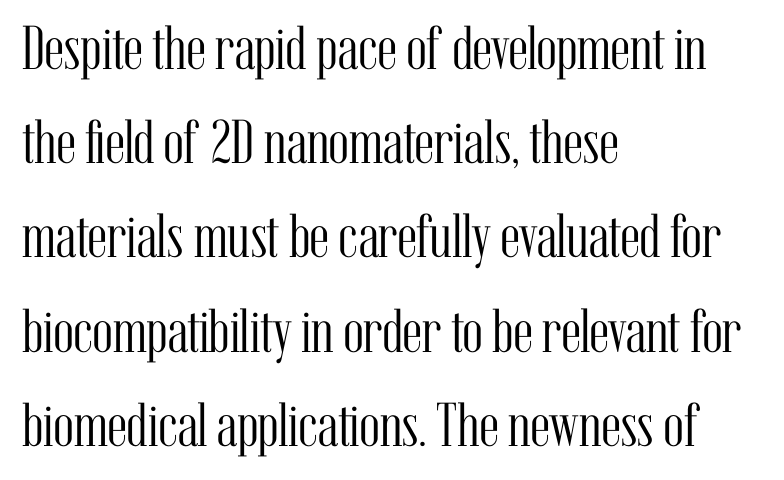
The image shows 62 px light, condensed serif type, upright; set left-aligned, normal line spacing (1.52x), normal letter spacing, not underlined; medium stroke contrast and a medium x-height.
